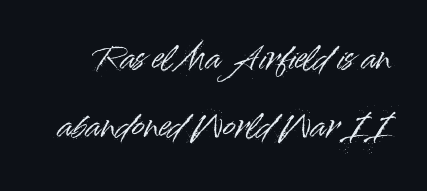
The image shows 30 px sans-serif type; set loose line spacing (2.28x), normal letter spacing, not underlined; high stroke contrast and a small x-height.
